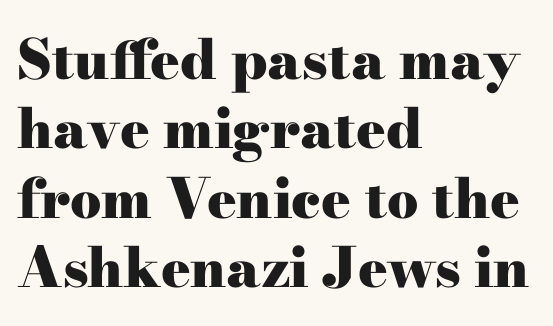
If you drew a ruler down the left edge, every line would touch it. Looks like regular typesetting: each glyph gets only the width it needs. Caption: bold face, heavy strokes. Inter-character spacing is left at the font's built-in metrics. A typesetter would mark this as roman, not italic.
